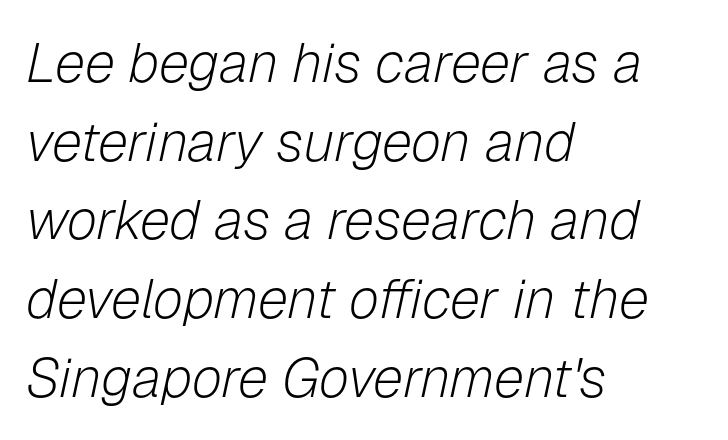
{"italic": "yes", "lean": "right", "slant_degrees": 12, "bold": "no", "weight": "light", "width": "normal", "stroke_contrast": "low", "x_height": "medium", "monospaced": "no", "underline": "no", "align": "left", "line_spacing": "normal", "line_spacing_ratio": 1.43, "letter_spacing": "normal", "letter_spacing_em": 0.0, "glyph_px": 55}
